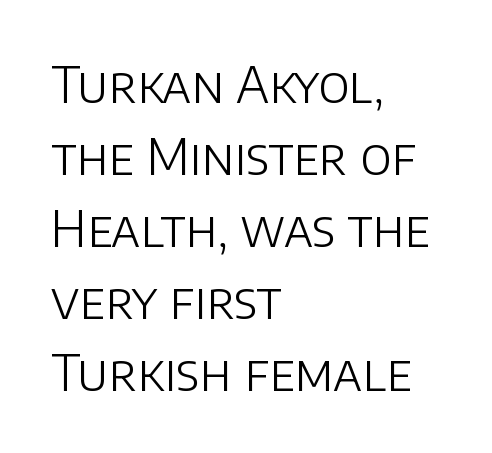
The image shows 50 px light sans-serif type, upright; set left-aligned, normal line spacing (1.44x), normal letter spacing, not underlined; low stroke contrast and a large x-height.
